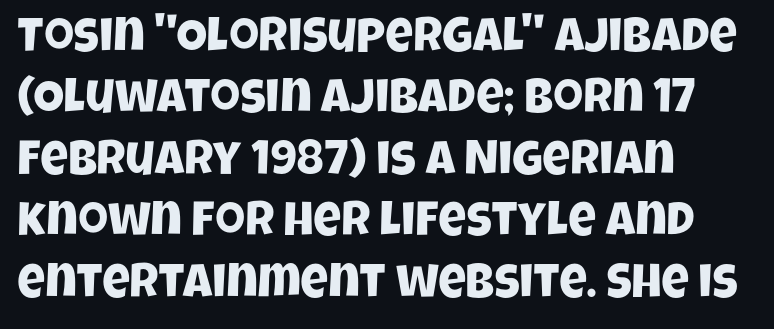
Looks like regular typesetting: each glyph gets only the width it needs. A student would call this left alignment; a typographer would say flush left, rag right. Nothing unusual about the tracking: characters are spaced as the font intends. The leading is moderate, giving the passage an even texture. Check under the words: just untouched page.
